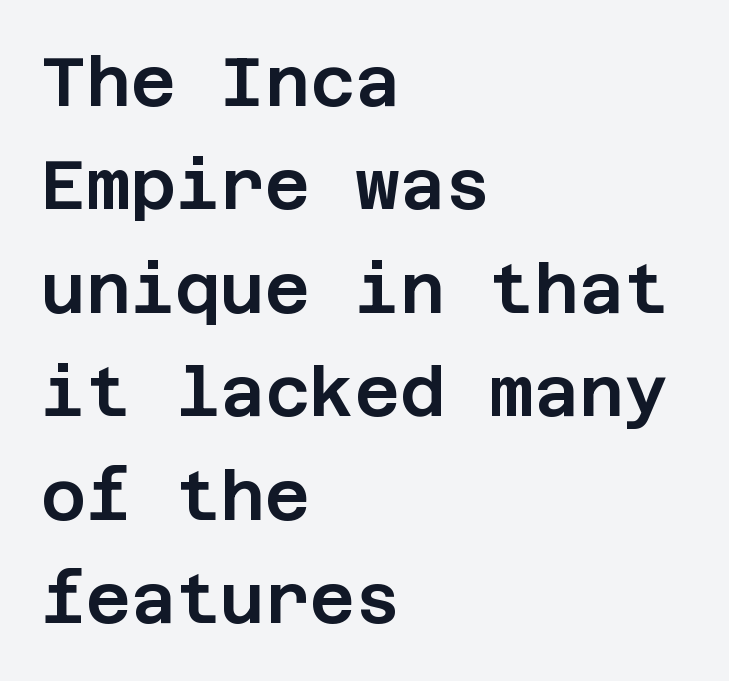
Q: Is the text italic (slanted)? A: No, it is upright.
Q: Is the typeface a serif or a sans-serif typeface? A: Sans-serif.
Q: Is the text underlined? A: No.
Q: How is the paragraph aligned? A: Left-aligned.
Q: Is the spacing between letters normal or unusually wide? A: Normal.
Q: Is the spacing between lines tight, normal or loose? A: Normal.
Q: Width (condensed, normal, or wide)? A: Normal.
Q: Stroke contrast? A: Low.
Q: x-height? A: Large.
